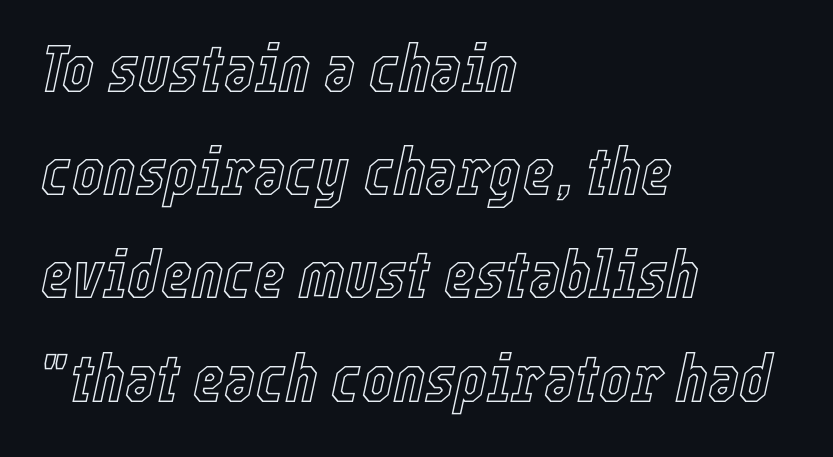
{"italic": "yes", "lean": "right", "slant_degrees": 12, "width": "condensed", "x_height": "medium", "monospaced": "no", "underline": "no", "align": "left", "line_spacing": "normal", "line_spacing_ratio": 1.54, "letter_spacing": "normal", "letter_spacing_em": 0.0, "glyph_px": 67}
